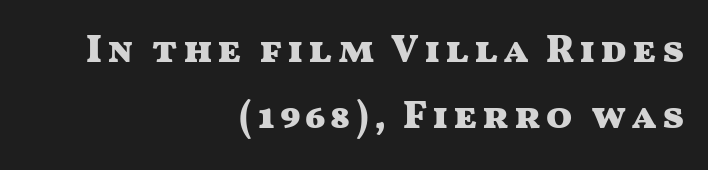
Typeset ragged left — the right edge is the straight one. The line-height multiplier appears to be the usual default. Rendered with straight, roman letterforms. Each letter's strokes conclude bluntly, with no projecting serifs.
